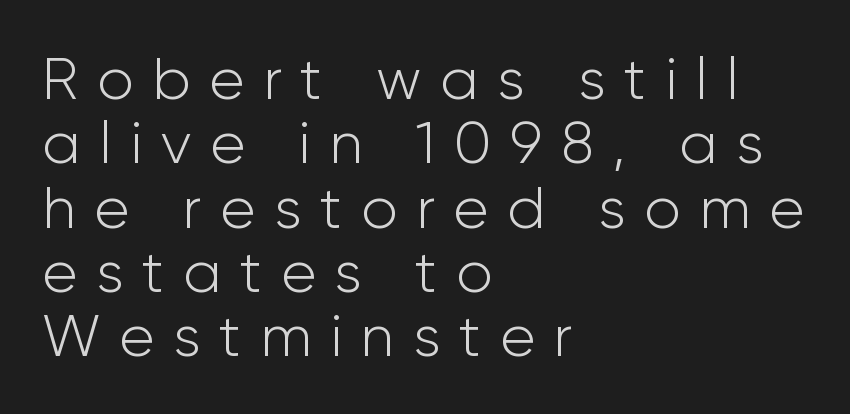
The letters advance in unequal steps, a hallmark of proportional type. Tracking value appears strongly positive — letters spread wide. Interline gaps are noticeably narrow in this sample. The letters stand straight up with perfectly vertical stems. The letters carry no serifs — their stems end cleanly without finishing strokes. Weight: regular or lighter.
